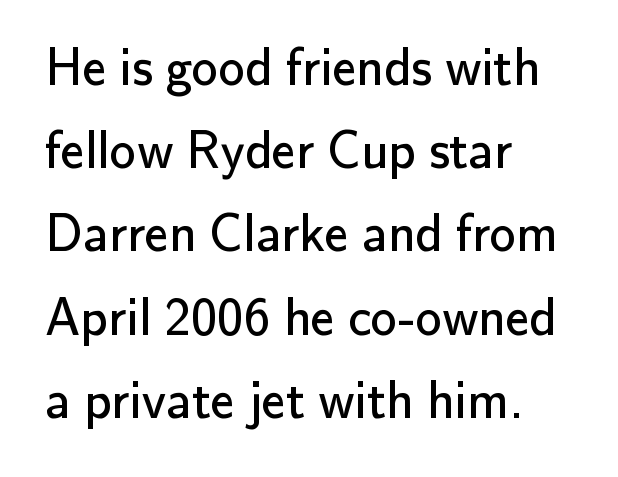
{"serif": "no", "italic": "no", "bold": "no", "weight": "regular", "width": "normal", "stroke_contrast": "low", "x_height": "small", "monospaced": "no", "underline": "no", "align": "left", "line_spacing": "normal", "line_spacing_ratio": 1.57, "letter_spacing": "normal", "letter_spacing_em": 0.0, "glyph_px": 53}
